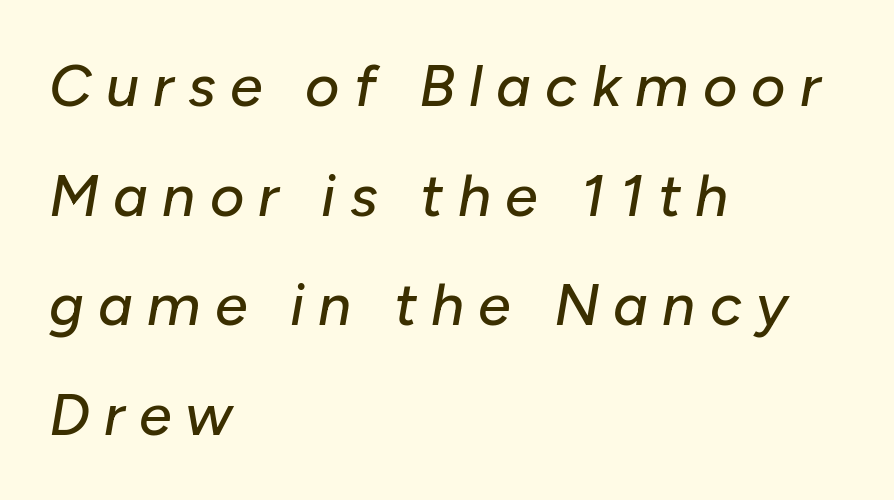
{"italic": "yes", "lean": "right", "slant_degrees": 10, "width": "normal", "stroke_contrast": "low", "x_height": "medium", "monospaced": "no", "underline": "no", "align": "left", "line_spacing_ratio": 1.86, "letter_spacing": "wide", "letter_spacing_em": 0.24, "glyph_px": 59}
